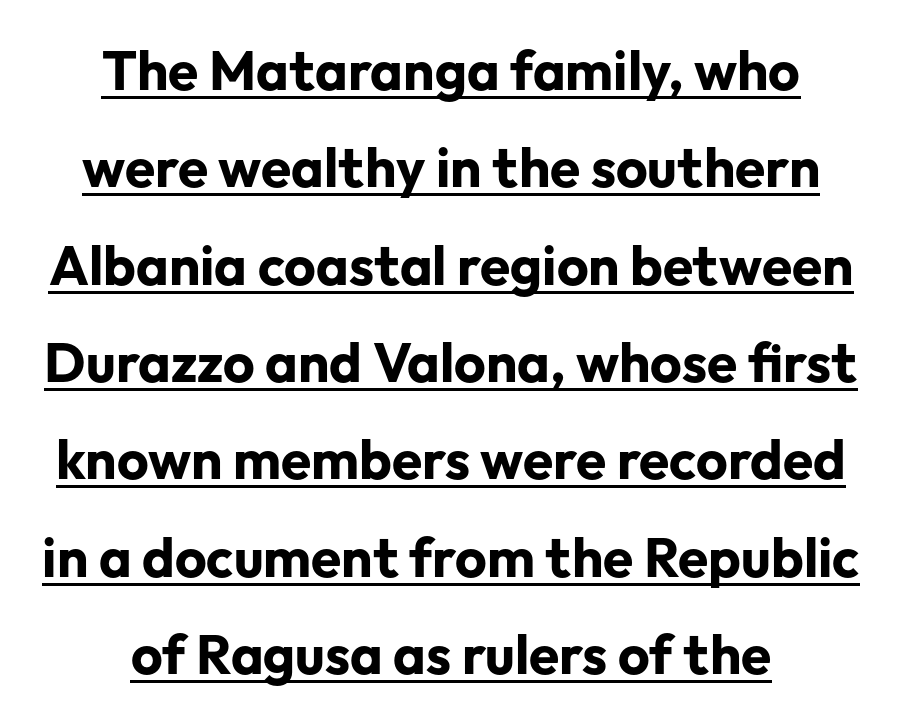
{"serif": "no", "italic": "no", "bold": "yes", "weight": "bold", "width": "normal", "stroke_contrast": "low", "x_height": "medium", "monospaced": "no", "underline": "yes", "align": "center", "line_spacing_ratio": 1.77, "letter_spacing": "normal", "letter_spacing_em": 0.0, "glyph_px": 55}
